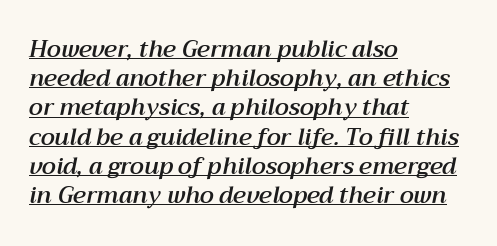
{"italic": "yes", "lean": "right", "slant_degrees": 12, "underline": "yes", "align": "left", "line_spacing": "normal", "line_spacing_ratio": 1.27, "letter_spacing": "normal", "letter_spacing_em": 0.0, "glyph_px": 23}
